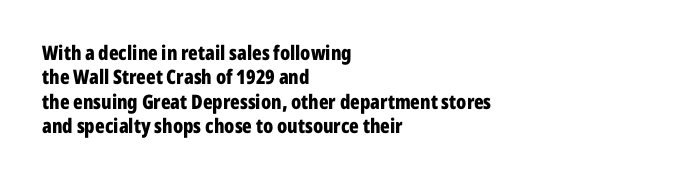
Q: Is the text bold? A: Yes.
Q: Is the text italic (slanted)? A: No, it is upright.
Q: Is the text underlined? A: No.
Q: How is the paragraph aligned? A: Left-aligned.
Q: Is the spacing between letters normal or unusually wide? A: Normal.
